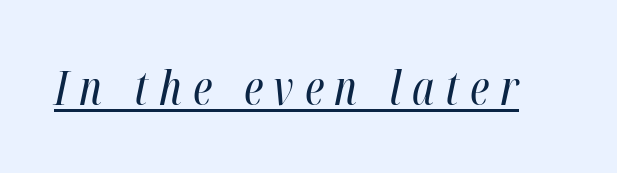
{"italic": "yes", "lean": "right", "slant_degrees": 12, "bold": "no", "weight": "regular", "width": "condensed", "stroke_contrast": "high", "x_height": "medium", "monospaced": "no", "underline": "yes", "letter_spacing": "wide", "letter_spacing_em": 0.23, "glyph_px": 47}
